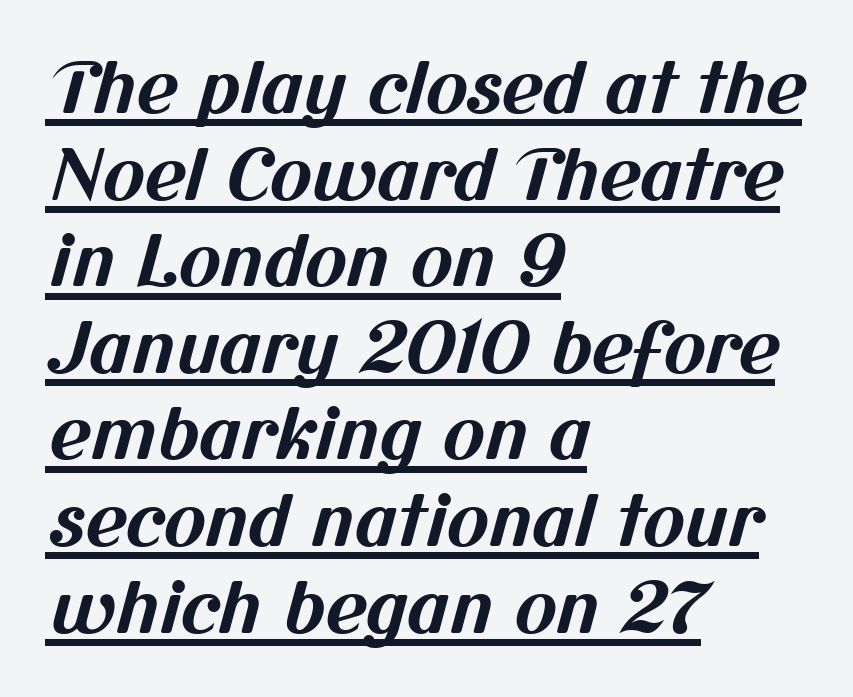
The image shows 71 px bold sans-serif type; set left-aligned, line spacing 1.22x, normal letter spacing, underlined; medium stroke contrast and a medium x-height.
